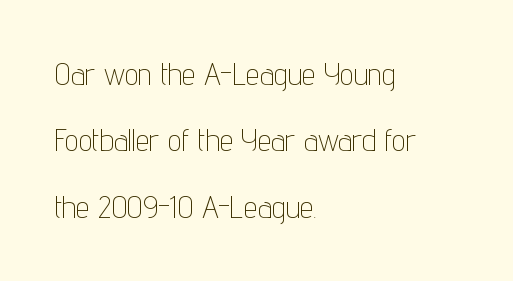
{"serif": "no", "italic": "no", "bold": "no", "weight": "thin", "width": "condensed", "stroke_contrast": "low", "x_height": "medium", "monospaced": "no", "underline": "no", "align": "left", "line_spacing": "loose", "line_spacing_ratio": 2.14, "letter_spacing": "normal", "letter_spacing_em": 0.0, "glyph_px": 31}
